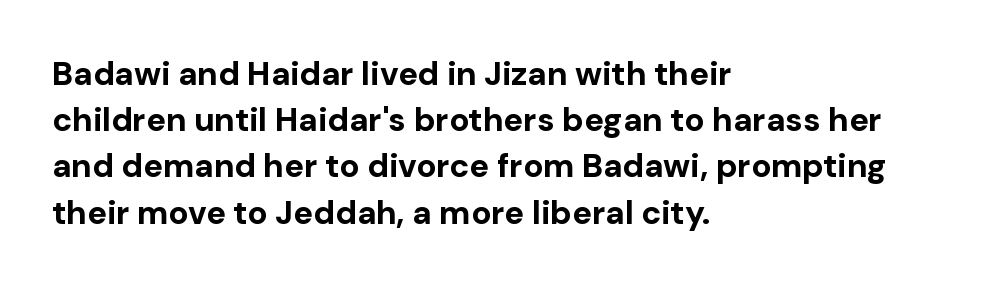
The typography opts for an upright posture over an oblique one. You can tell from the bare stems that sans-serif type was used. The glyphs are unaccompanied by any horizontal stroke below them. The rows are spaced the way most documents space them.
